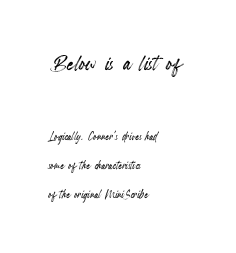
The image shows 28 px condensed type; set left-aligned, loose line spacing (2.07x), normal letter spacing, not underlined; the first (top) block is 2.0x larger; a small x-height.
